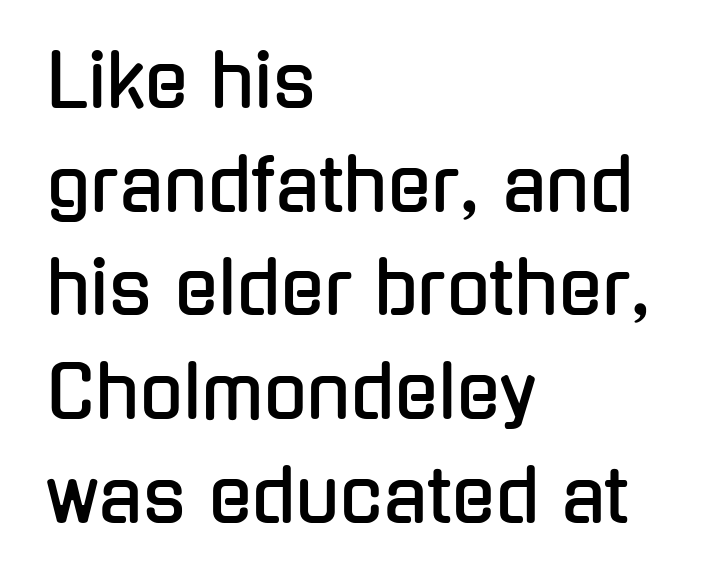
{"serif": "no", "italic": "no", "width": "condensed", "stroke_contrast": "low", "x_height": "medium", "monospaced": "no", "underline": "no", "align": "left", "line_spacing": "normal", "line_spacing_ratio": 1.44, "letter_spacing": "normal", "letter_spacing_em": 0.0, "glyph_px": 72}
